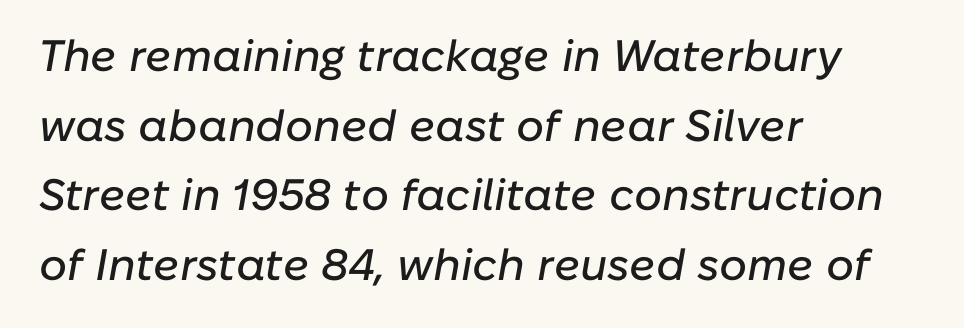
{"italic": "yes", "lean": "right", "slant_degrees": 10, "width": "normal", "stroke_contrast": "low", "x_height": "medium", "monospaced": "no", "underline": "no", "align": "left", "line_spacing": "normal", "line_spacing_ratio": 1.58, "letter_spacing": "normal", "letter_spacing_em": 0.0, "glyph_px": 44}
